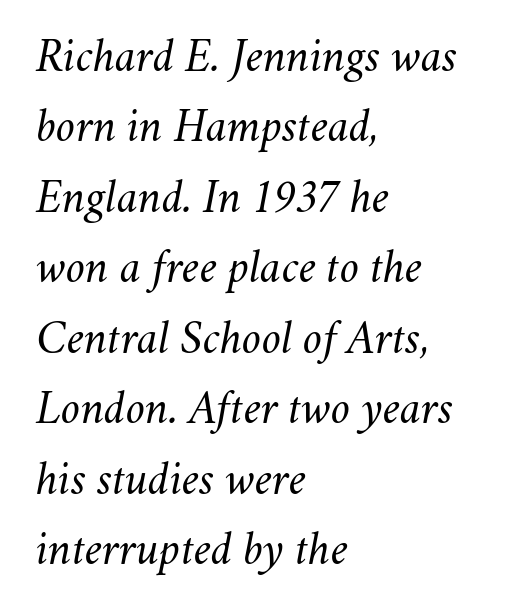
{"italic": "yes", "lean": "right", "slant_degrees": 11, "bold": "no", "weight": "regular", "width": "normal", "stroke_contrast": "medium", "x_height": "small", "monospaced": "no", "underline": "no", "align": "left", "line_spacing": "normal", "line_spacing_ratio": 1.5, "letter_spacing": "normal", "letter_spacing_em": 0.0, "glyph_px": 47}
